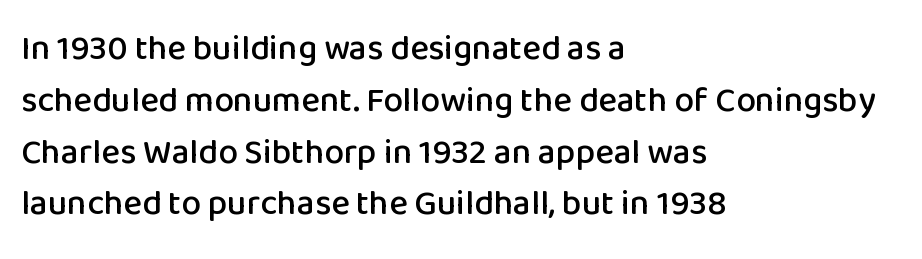
Each letter keeps its own natural width here, so spacing adapts to shape. Each word holds together tightly as a unit, with standard inter-letter gaps. Honestly, the row spacing looks completely unremarkable. Rule under the text: the space is simply empty.
